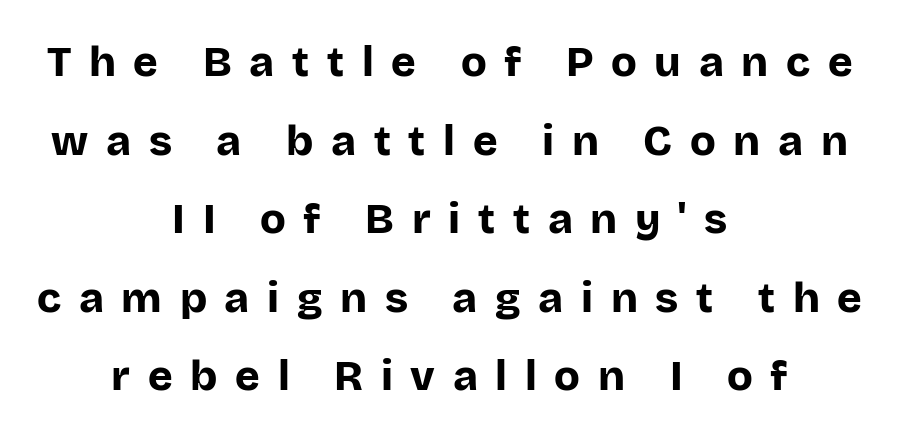
{"serif": "no", "italic": "no", "bold": "yes", "weight": "bold", "width": "normal", "stroke_contrast": "low", "x_height": "large", "monospaced": "no", "underline": "no", "align": "center", "line_spacing_ratio": 1.87, "letter_spacing": "wide", "letter_spacing_em": 0.42, "glyph_px": 42}
